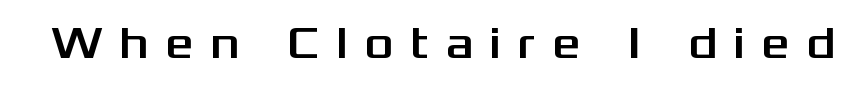
Q: Is the text italic (slanted)? A: No, it is upright.
Q: Is the typeface a serif or a sans-serif typeface? A: Sans-serif.
Q: Is the text underlined? A: No.
Q: Is the spacing between letters normal or unusually wide? A: Unusually wide.
Q: Width (condensed, normal, or wide)? A: Wide.
Q: Stroke contrast? A: Medium.
Q: x-height? A: Medium.
Q: Monospaced? A: No.
